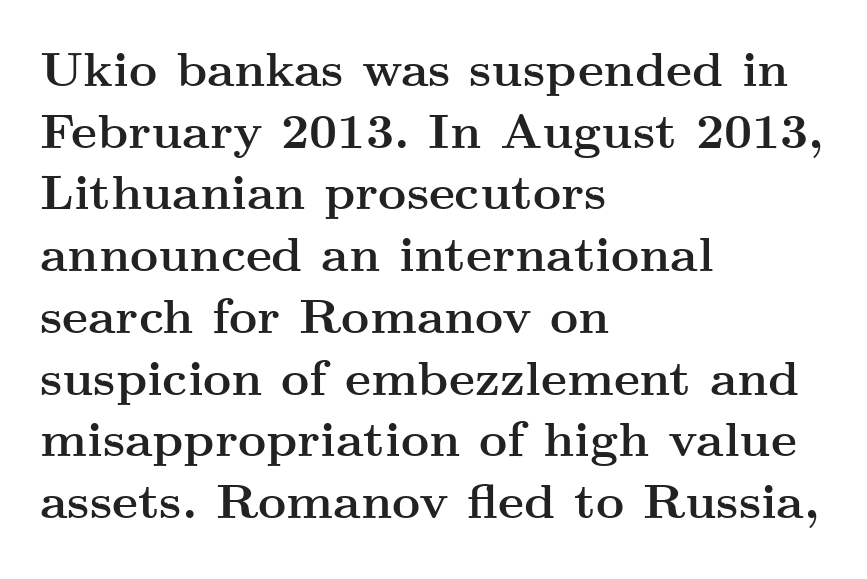
The image shows 49 px semibold, wide serif type, upright; set left-aligned, normal line spacing (1.26x), normal letter spacing, not underlined; medium stroke contrast and a small x-height.
